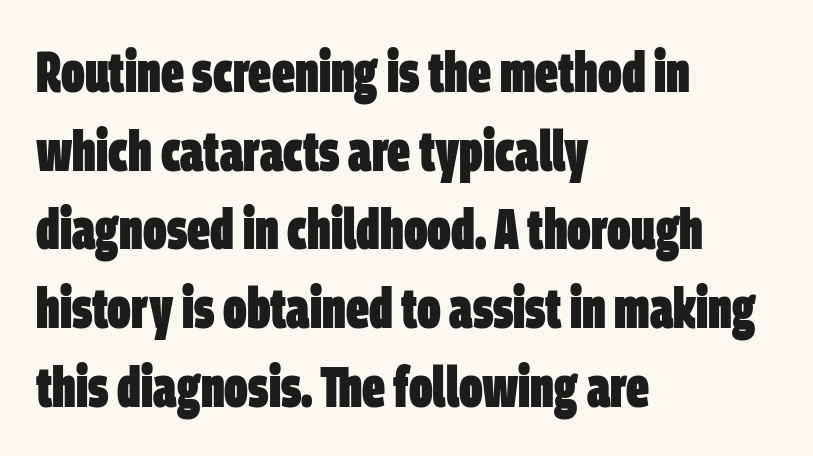
{"serif": "no", "bold": "yes", "weight": "heavy", "width": "condensed", "stroke_contrast": "low", "x_height": "large", "monospaced": "no", "underline": "no", "align": "left", "line_spacing": "normal", "line_spacing_ratio": 1.38, "letter_spacing": "normal", "letter_spacing_em": 0.0, "glyph_px": 57}
